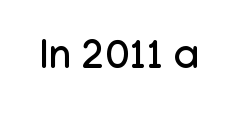
The image shows 41 px condensed sans-serif type, upright; set normal letter spacing, not underlined; low stroke contrast and a medium x-height.
